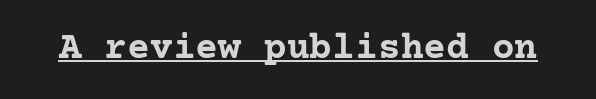
Q: Is the text bold? A: Yes.
Q: Is the text italic (slanted)? A: No, it is upright.
Q: Is the typeface a serif or a sans-serif typeface? A: Serif.
Q: Is the text underlined? A: Yes.
Q: Is the spacing between letters normal or unusually wide? A: Normal.
Q: Width (condensed, normal, or wide)? A: Normal.
Q: Stroke contrast? A: Low.
Q: x-height? A: Medium.
